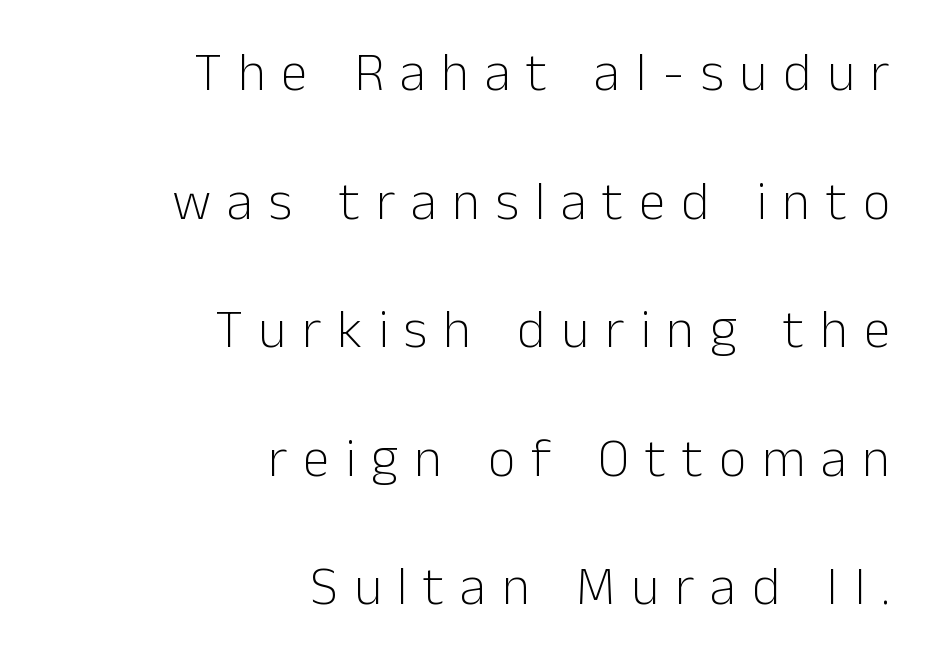
{"serif": "no", "italic": "no", "bold": "no", "weight": "light", "width": "normal", "stroke_contrast": "low", "x_height": "medium", "monospaced": "no", "underline": "no", "align": "right", "line_spacing": "loose", "line_spacing_ratio": 2.38, "letter_spacing": "wide", "letter_spacing_em": 0.29, "glyph_px": 54}
